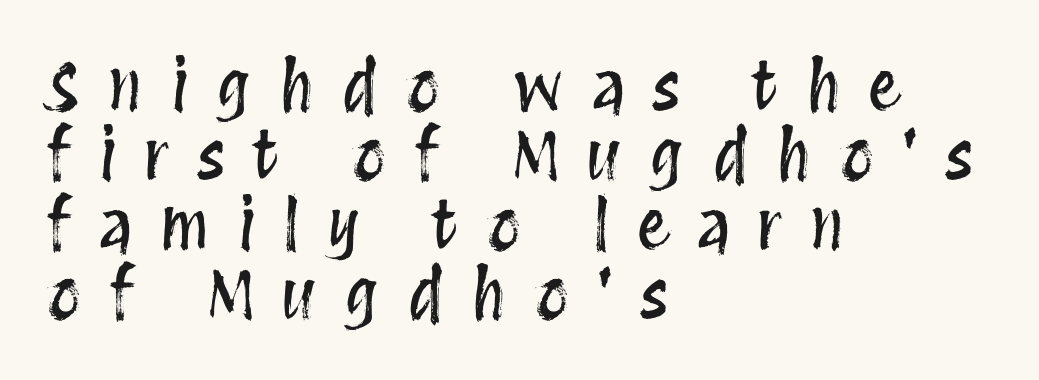
The image shows 66 px condensed type, upright; set left-aligned, tight line spacing (1.05x), unusually wide letter spacing (+0.42 em), not underlined; medium stroke contrast and a large x-height.
